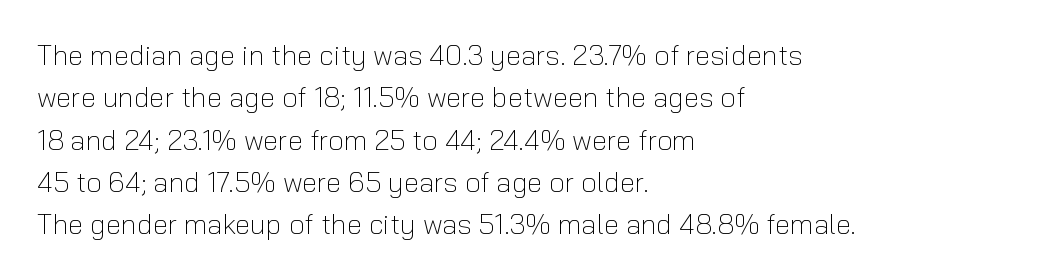
The image shows 28 px light sans-serif type, upright; set left-aligned, normal line spacing (1.51x), normal letter spacing, not underlined; low stroke contrast and a medium x-height.
